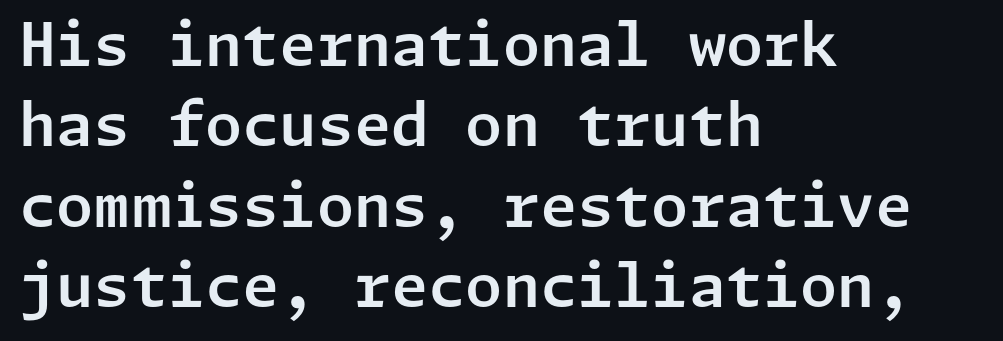
The space directly below the letters is spotless. The horizontal fit of the characters is conventional and even. Does the lettering tilt? It doesn't — this is upright. The typesetter chose a ragged-right arrangement here. Compared with typical paragraphs, the rows here are spaced about the same. Check where the strokes stop: nothing finishes them off — pure sans.
